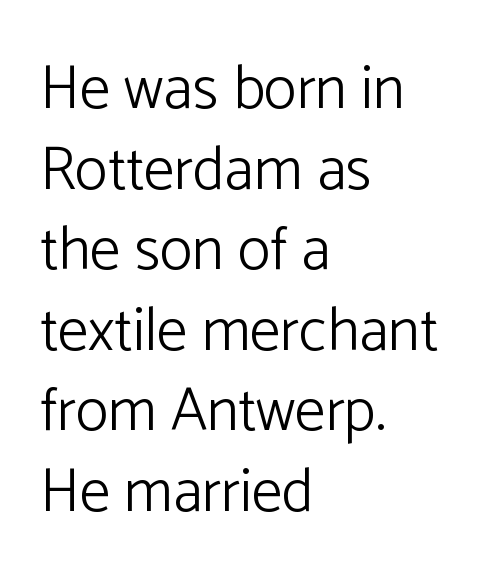
The image shows 61 px light sans-serif type, upright; set left-aligned, normal line spacing (1.32x), normal letter spacing, not underlined; low stroke contrast and a medium x-height.
